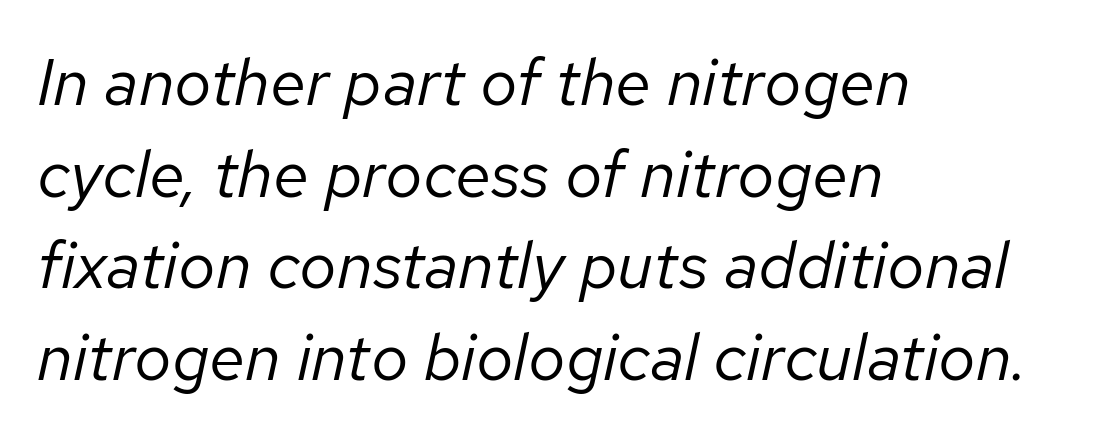
{"italic": "yes", "lean": "right", "slant_degrees": 12, "bold": "no", "weight": "regular", "width": "normal", "stroke_contrast": "low", "x_height": "medium", "monospaced": "no", "underline": "no", "align": "left", "line_spacing": "normal", "line_spacing_ratio": 1.39, "letter_spacing": "normal", "letter_spacing_em": 0.0, "glyph_px": 66}
